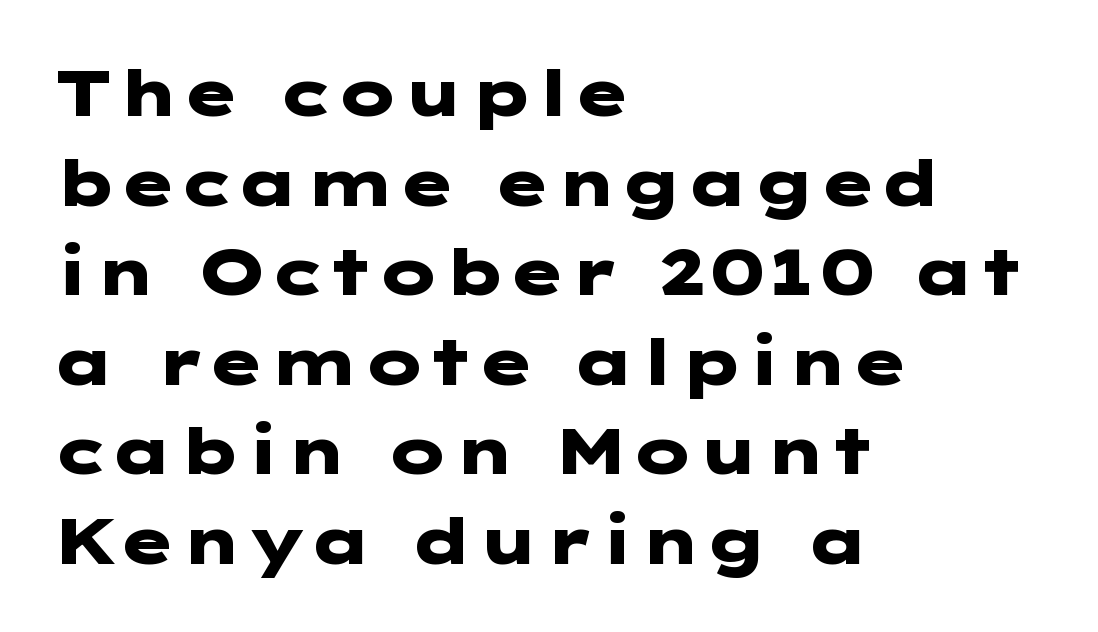
{"serif": "no", "italic": "no", "bold": "yes", "weight": "heavy", "width": "wide", "stroke_contrast": "low", "x_height": "medium", "underline": "no", "align": "left", "line_spacing": "normal", "line_spacing_ratio": 1.4, "letter_spacing": "normal", "letter_spacing_em": 0.0, "glyph_px": 64}
